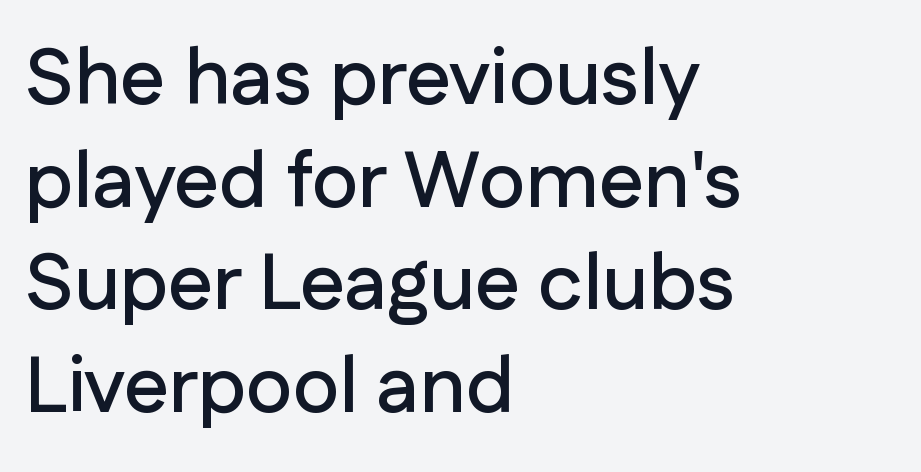
{"serif": "no", "italic": "no", "width": "normal", "stroke_contrast": "low", "x_height": "medium", "monospaced": "no", "underline": "no", "align": "left", "line_spacing": "normal", "line_spacing_ratio": 1.3, "letter_spacing": "normal", "letter_spacing_em": 0.0, "glyph_px": 79}
